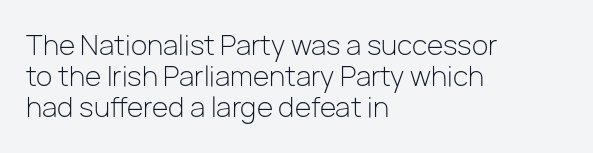
Casual observation: everything's shoved over to the left. Between one letter and the next there's only the usual sliver of space. Check under the words: just untouched page. Ordinary non-slanted type is in use.
